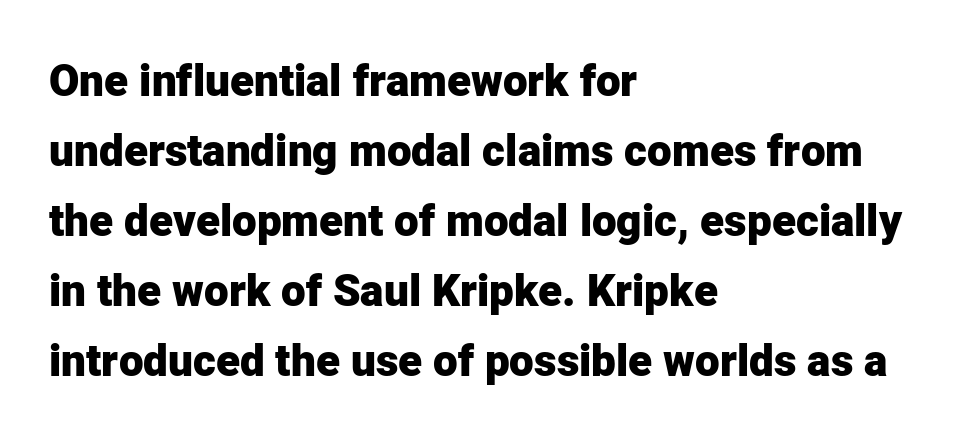
The image shows 44 px heavy sans-serif type, upright; set left-aligned, normal line spacing (1.59x), normal letter spacing, not underlined; low stroke contrast and a medium x-height.
